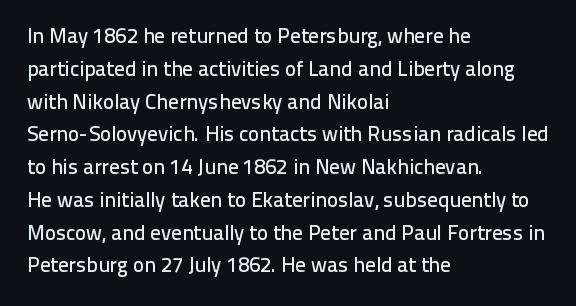
Whoever set this chose a conventional vertical rhythm. Quick note: not italic, upright. Only glyphs here, with clear space below each row. The horizontal fit of the characters is conventional and even. Notice how the passage keeps a crisp vertical edge on the left only.
